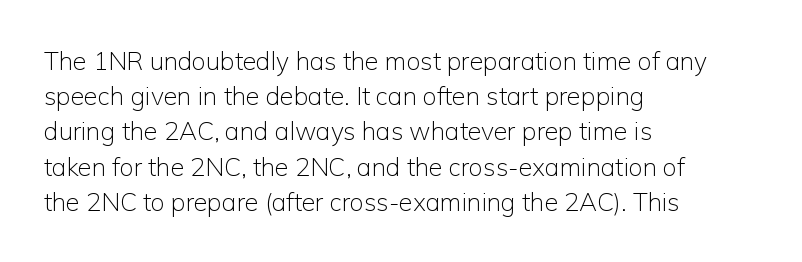
Q: Is the text bold? A: No.
Q: Is the text italic (slanted)? A: No, it is upright.
Q: Is the text underlined? A: No.
Q: How is the paragraph aligned? A: Left-aligned.
Q: Is the spacing between letters normal or unusually wide? A: Normal.
Q: Is the spacing between lines tight, normal or loose? A: Normal.
